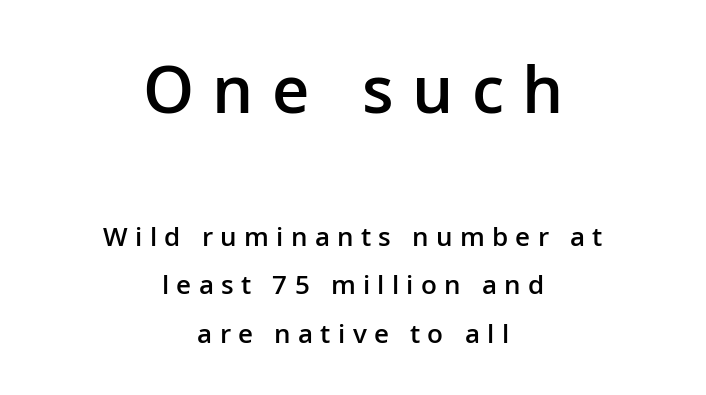
The image shows 65 px semibold sans-serif type, upright; set centered, line spacing 1.87x, unusually wide letter spacing (+0.28 em), not underlined; the first (top) block is 2.5x larger; low stroke contrast and a medium x-height.
